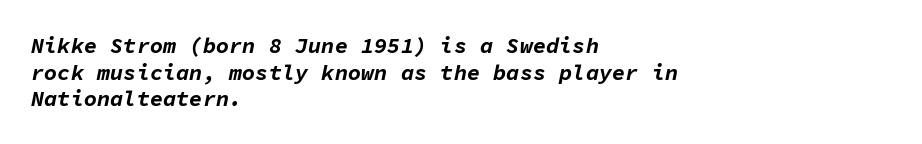
{"italic": "yes", "lean": "right", "slant_degrees": 11, "bold": "yes", "underline": "no", "align": "left", "line_spacing_ratio": 1.21, "letter_spacing": "normal", "letter_spacing_em": 0.0, "glyph_px": 22}
